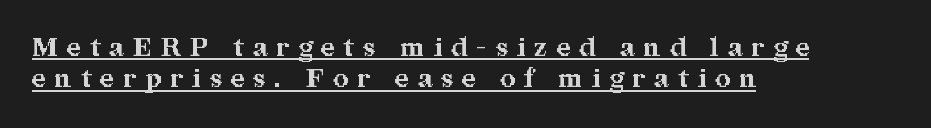
The image shows 26 px bold type, upright; set left-aligned, line spacing 1.2x, unusually wide letter spacing (+0.36 em), underlined.
